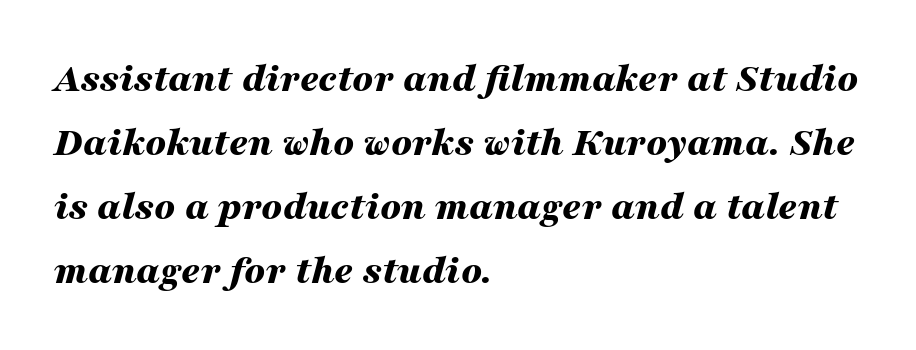
{"italic": "yes", "lean": "right", "slant_degrees": 16, "bold": "yes", "weight": "bold", "width": "wide", "stroke_contrast": "medium", "x_height": "medium", "monospaced": "no", "underline": "no", "align": "left", "line_spacing": "normal", "line_spacing_ratio": 1.56, "letter_spacing": "normal", "letter_spacing_em": 0.0, "glyph_px": 41}
